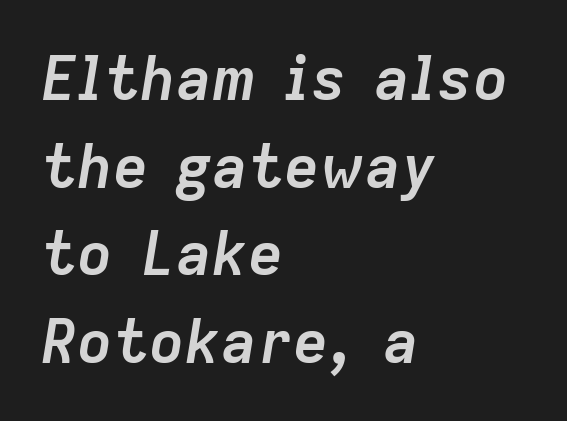
Q: Is the text bold? A: Yes.
Q: Is the text italic (slanted)? A: Yes, it leans right by about 9 degrees.
Q: Is the text underlined? A: No.
Q: How is the paragraph aligned? A: Left-aligned.
Q: Is the spacing between letters normal or unusually wide? A: Normal.
Q: Is the spacing between lines tight, normal or loose? A: Normal.
Q: Width (condensed, normal, or wide)? A: Normal.
Q: Stroke contrast? A: Low.
Q: x-height? A: Medium.
Q: Monospaced? A: No.
